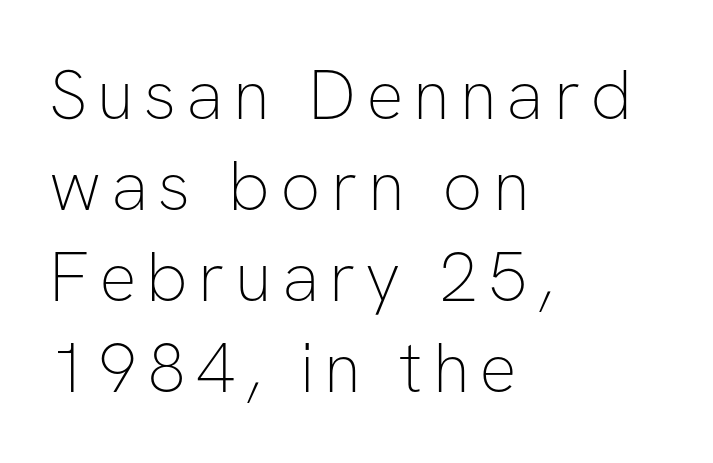
The image shows 70 px thin sans-serif type, upright; set left-aligned, normal line spacing (1.3x), not underlined; low stroke contrast and a medium x-height.
